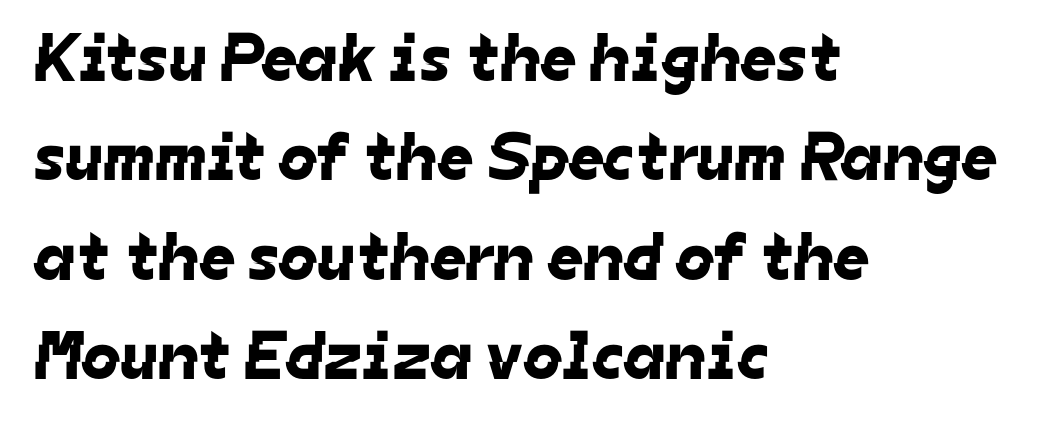
{"serif": "no", "width": "normal", "stroke_contrast": "low", "x_height": "medium", "monospaced": "no", "underline": "no", "align": "left", "line_spacing": "normal", "line_spacing_ratio": 1.44, "letter_spacing": "normal", "letter_spacing_em": 0.0, "glyph_px": 69}
